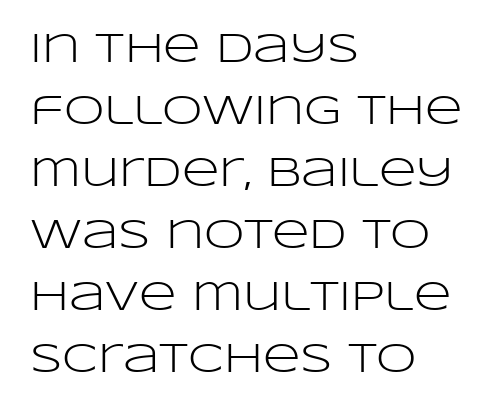
Q: Is the text bold? A: No.
Q: Is the text italic (slanted)? A: No, it is upright.
Q: Is the typeface a serif or a sans-serif typeface? A: Sans-serif.
Q: Is the text underlined? A: No.
Q: How is the paragraph aligned? A: Left-aligned.
Q: Is the spacing between letters normal or unusually wide? A: Normal.
Q: Is the spacing between lines tight, normal or loose? A: Normal.
Q: Width (condensed, normal, or wide)? A: Wide.
Q: Stroke contrast? A: Low.
Q: x-height? A: Large.
Q: Monospaced? A: No.
